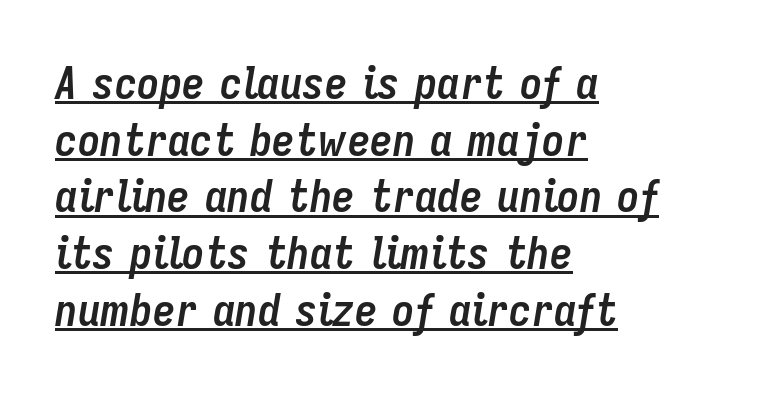
{"italic": "yes", "lean": "right", "slant_degrees": 9, "bold": "yes", "weight": "semibold", "width": "condensed", "stroke_contrast": "low", "x_height": "medium", "monospaced": "no", "underline": "yes", "align": "left", "line_spacing": "normal", "line_spacing_ratio": 1.26, "letter_spacing": "normal", "letter_spacing_em": 0.0, "glyph_px": 45}
